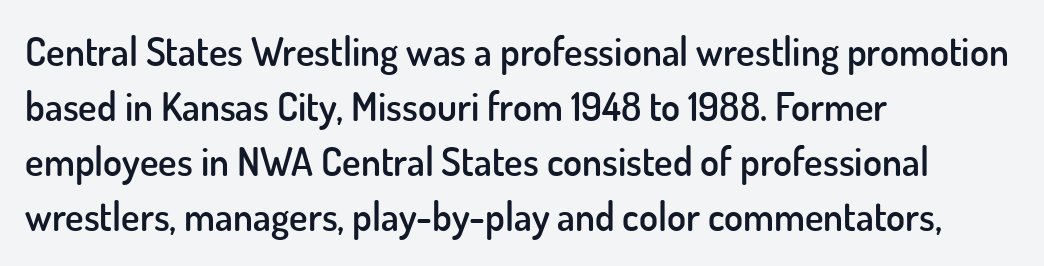
Q: Is the text bold? A: Semi-bold.
Q: Is the text italic (slanted)? A: No, it is upright.
Q: Is the typeface a serif or a sans-serif typeface? A: Sans-serif.
Q: Is the text underlined? A: No.
Q: How is the paragraph aligned? A: Left-aligned.
Q: Is the spacing between letters normal or unusually wide? A: Normal.
Q: Is the spacing between lines tight, normal or loose? A: Normal.
Q: Width (condensed, normal, or wide)? A: Normal.
Q: Stroke contrast? A: Low.
Q: x-height? A: Small.
Q: Monospaced? A: No.
